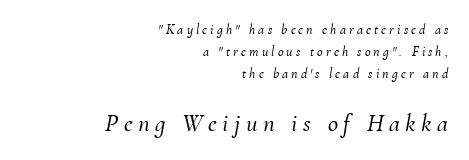
Descenders are the only things crossing below the line. The second block has been scaled up relative to the first. Visually the block forms a straight wall on the right and a jagged coastline on the left. What's the leading like? Ordinary, nothing unusual.
